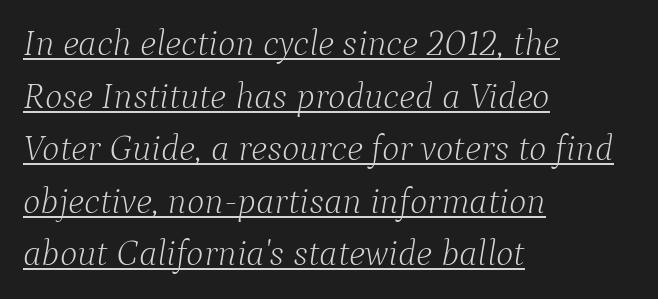
Q: Is the text bold? A: No.
Q: Is the text italic (slanted)? A: Yes, it leans right by about 9 degrees.
Q: Is the typeface a serif or a sans-serif typeface? A: Serif.
Q: Is the text underlined? A: Yes.
Q: How is the paragraph aligned? A: Left-aligned.
Q: Is the spacing between letters normal or unusually wide? A: Normal.
Q: Is the spacing between lines tight, normal or loose? A: Normal.
Q: Width (condensed, normal, or wide)? A: Normal.
Q: Stroke contrast? A: Low.
Q: x-height? A: Medium.
Q: Monospaced? A: No.
